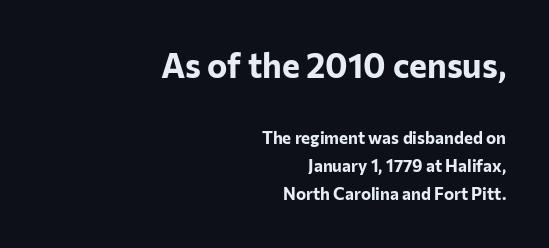
The image shows 34 px bold sans-serif type, upright; set right-aligned, normal line spacing (1.65x), normal letter spacing, not underlined; the first (top) block is 2.0x larger; low stroke contrast and a medium x-height.
